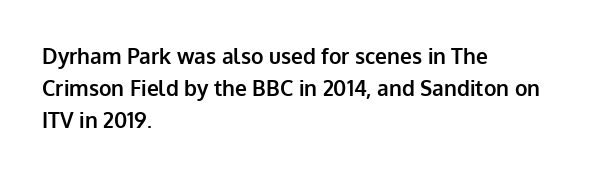
{"italic": "no", "bold": "yes", "underline": "no", "align": "left", "line_spacing": "normal", "line_spacing_ratio": 1.53, "letter_spacing": "normal", "letter_spacing_em": 0.0, "glyph_px": 21}
